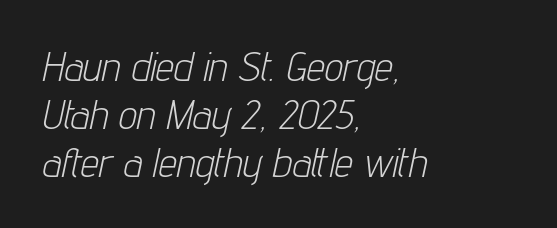
The passage is arranged the way most books set body copy — flush left. Weight: not bold — regular or lighter. Any mark beneath the type? The region is blank. Compared with ordinary roman type, these characters are visibly tilted. The line texture is even and compact thanks to regular tracking.
